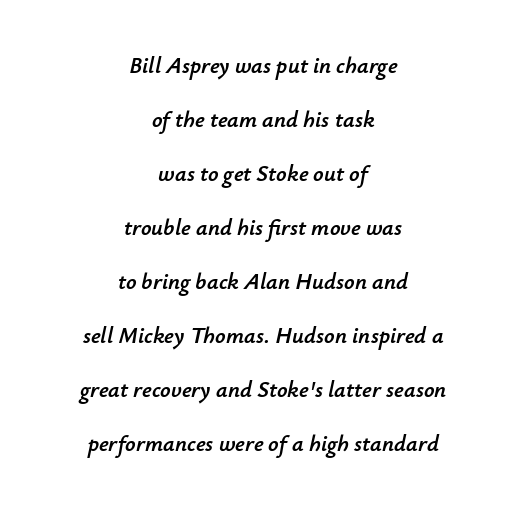
{"italic": "yes", "lean": "right", "slant_degrees": 12, "underline": "no", "align": "center", "line_spacing": "loose", "line_spacing_ratio": 2.35, "letter_spacing": "normal", "letter_spacing_em": 0.0, "glyph_px": 23}
